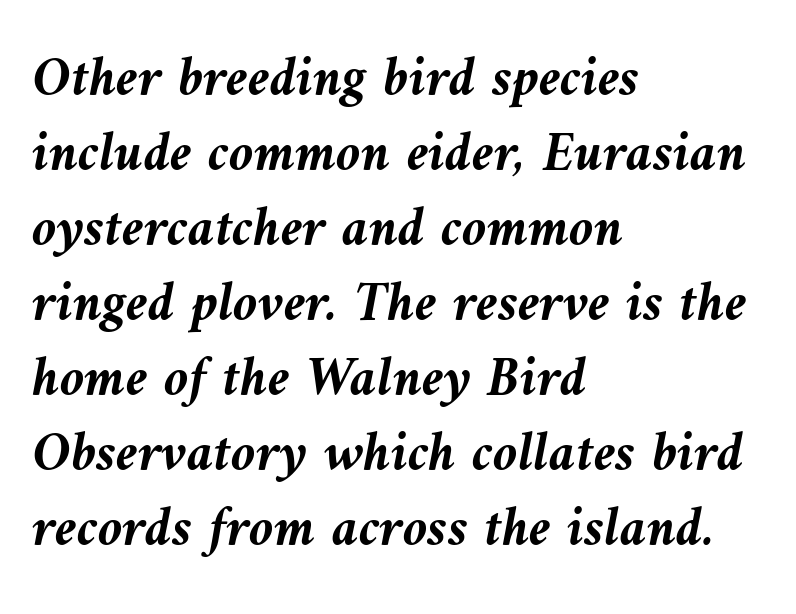
{"italic": "yes", "lean": "left", "slant_degrees": 9, "bold": "yes", "weight": "semibold", "width": "normal", "stroke_contrast": "medium", "x_height": "medium", "monospaced": "no", "underline": "no", "align": "left", "line_spacing": "normal", "line_spacing_ratio": 1.34, "letter_spacing": "normal", "letter_spacing_em": 0.0, "glyph_px": 56}
